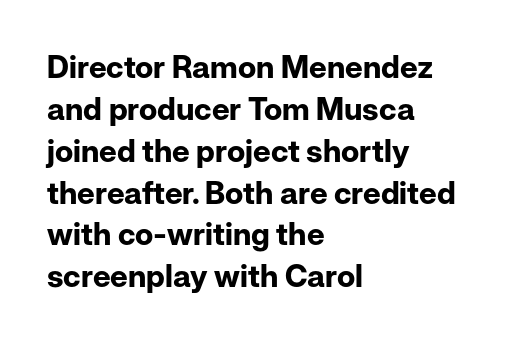
{"serif": "no", "italic": "no", "bold": "yes", "weight": "bold", "width": "normal", "stroke_contrast": "low", "x_height": "medium", "monospaced": "no", "underline": "no", "align": "left", "line_spacing": "normal", "line_spacing_ratio": 1.35, "letter_spacing": "normal", "letter_spacing_em": 0.0, "glyph_px": 31}
